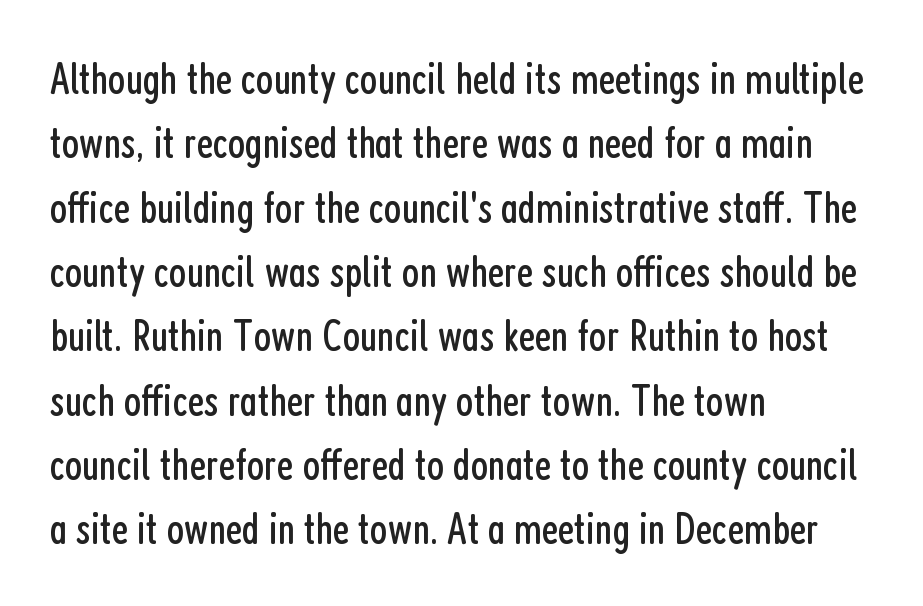
Caption: face not bold, strokes unweighted. Notice how the passage keeps a crisp vertical edge on the left only. Caption: standard tracking, unaltered. Horizontal bands of white between lines are of average thickness. The letters carry no serifs — their stems end cleanly without finishing strokes. A typesetter would call this proportional, since set widths differ per character.
